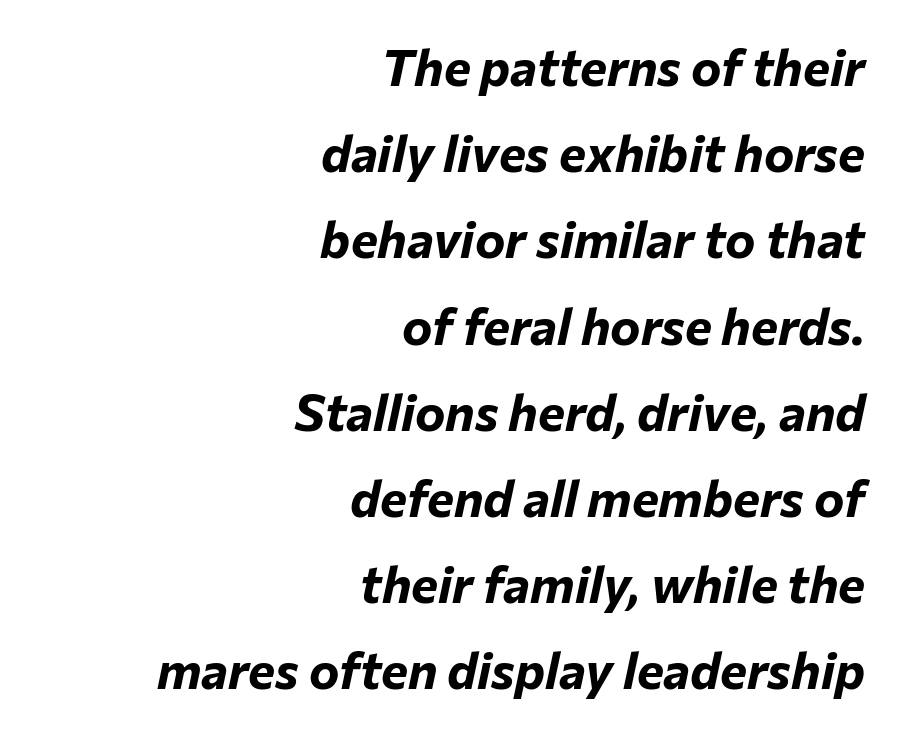
Interline gaps are of average width in this sample. Heavy, bold letterforms. Tall strokes in this sample are angled rather than plumb. The baseline area is clear. A flush-right, rag-left setting is used for this passage. Note the varied advance widths — an 'i' is clearly narrower than an 'm'.
